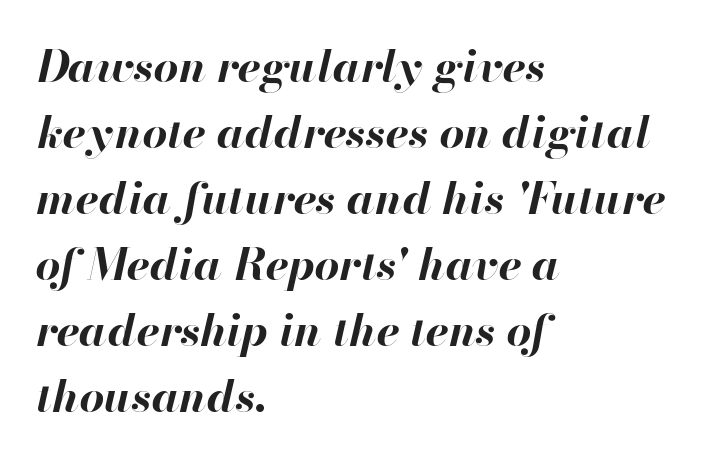
The image shows 44 px bold type, italic (leaning right); set left-aligned, normal line spacing (1.5x), normal letter spacing, not underlined; high stroke contrast and a small x-height.
